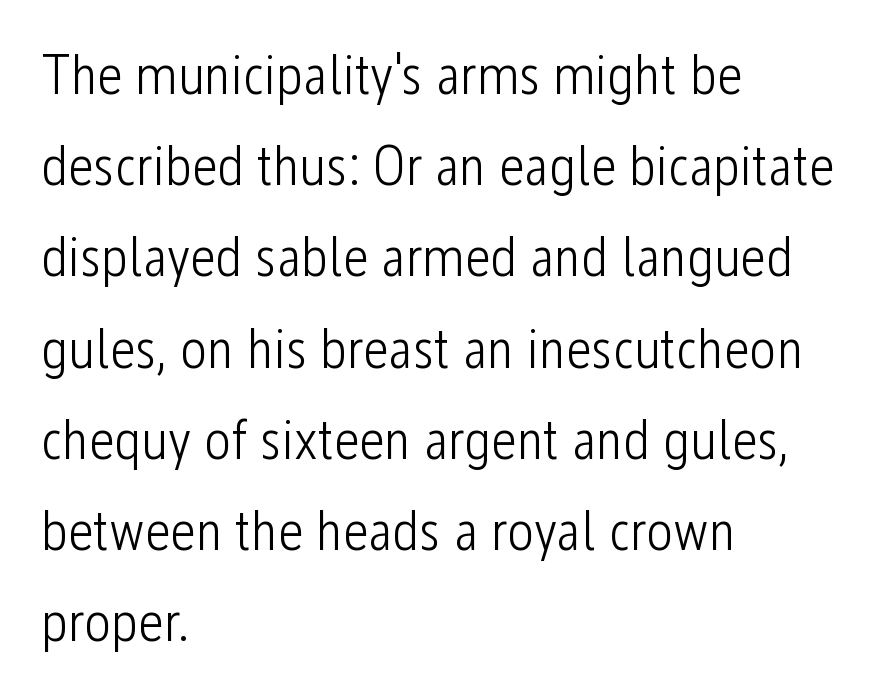
The image shows 57 px light, condensed sans-serif type, upright; set left-aligned, normal line spacing (1.6x), normal letter spacing, not underlined; low stroke contrast and a medium x-height.
